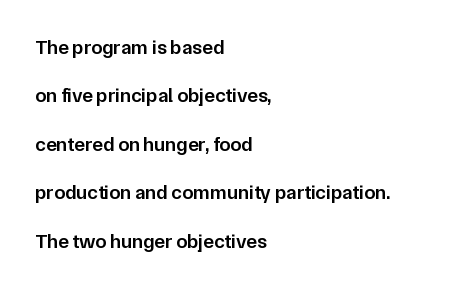
Q: Is the text bold? A: Semi-bold.
Q: Is the text italic (slanted)? A: No, it is upright.
Q: Is the text underlined? A: No.
Q: How is the paragraph aligned? A: Left-aligned.
Q: Is the spacing between letters normal or unusually wide? A: Normal.
Q: Is the spacing between lines tight, normal or loose? A: Loose.
